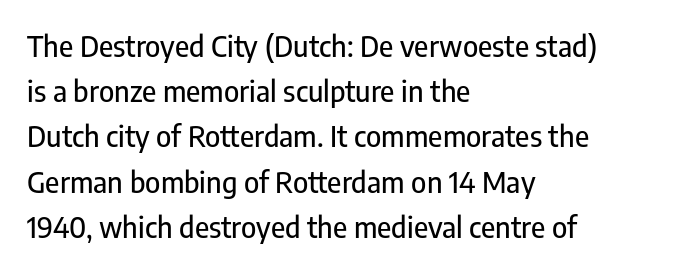
The image shows 29 px condensed sans-serif type, upright; set left-aligned, normal line spacing (1.56x), normal letter spacing, not underlined; low stroke contrast and a medium x-height.
